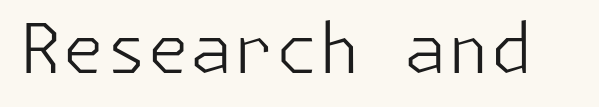
Q: Is the text bold? A: No.
Q: Is the text italic (slanted)? A: No, it is upright.
Q: Is the typeface a serif or a sans-serif typeface? A: Sans-serif.
Q: Is the text underlined? A: No.
Q: Is the spacing between letters normal or unusually wide? A: Normal.
Q: Width (condensed, normal, or wide)? A: Normal.
Q: Stroke contrast? A: Low.
Q: x-height? A: Medium.
